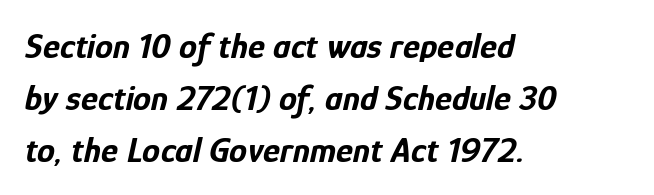
This sample uses an oblique cut, with every glyph tilted off the vertical. How heavy is the stroke? Heavy — this is a bold. These lines stack with their left ends in a neat column. A normal amount of white space separates one row of letters from the next. Has an underline been added? It has not. Glyph-to-glyph distance matches everyday printed text.
